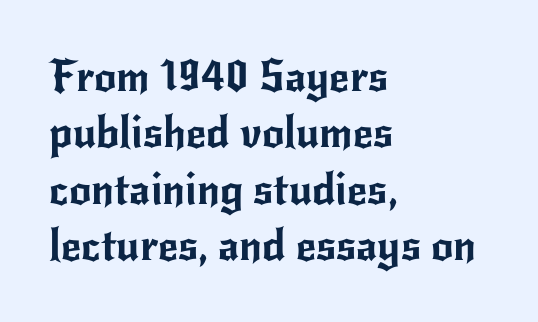
Q: Is the text italic (slanted)? A: No, it is upright.
Q: Is the typeface a serif or a sans-serif typeface? A: Sans-serif.
Q: Is the text underlined? A: No.
Q: How is the paragraph aligned? A: Left-aligned.
Q: Is the spacing between letters normal or unusually wide? A: Normal.
Q: Is the spacing between lines tight, normal or loose? A: Normal.
Q: Width (condensed, normal, or wide)? A: Normal.
Q: Stroke contrast? A: Low.
Q: x-height? A: Small.
Q: Monospaced? A: No.
